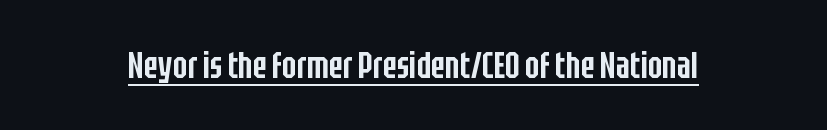
The image shows 38 px semibold, condensed sans-serif type, upright; set normal letter spacing, underlined; low stroke contrast and a large x-height.
